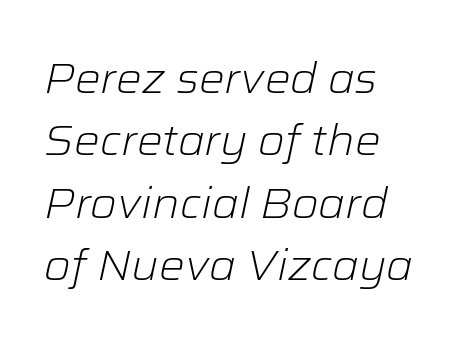
Q: Is the text bold? A: No.
Q: Is the text italic (slanted)? A: Yes, it leans right by about 12 degrees.
Q: Is the text underlined? A: No.
Q: How is the paragraph aligned? A: Left-aligned.
Q: Is the spacing between letters normal or unusually wide? A: Normal.
Q: Is the spacing between lines tight, normal or loose? A: Normal.
Q: Width (condensed, normal, or wide)? A: Normal.
Q: Stroke contrast? A: Low.
Q: x-height? A: Medium.
Q: Monospaced? A: No.
